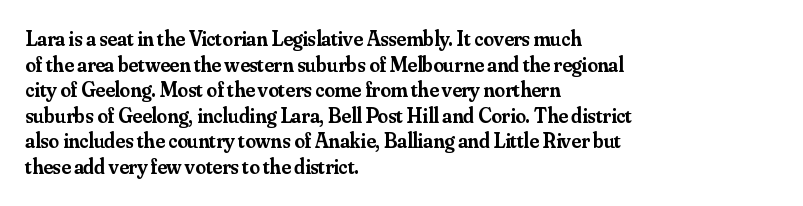
{"italic": "no", "bold": "semi", "underline": "no", "align": "left", "line_spacing_ratio": 1.22, "letter_spacing": "normal", "letter_spacing_em": 0.0, "glyph_px": 21}
